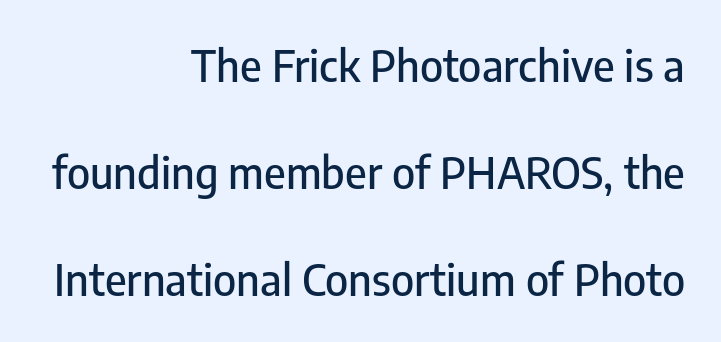
{"serif": "no", "italic": "no", "width": "condensed", "stroke_contrast": "low", "x_height": "medium", "monospaced": "no", "underline": "no", "align": "right", "line_spacing": "loose", "line_spacing_ratio": 2.43, "letter_spacing": "normal", "letter_spacing_em": 0.0, "glyph_px": 44}
